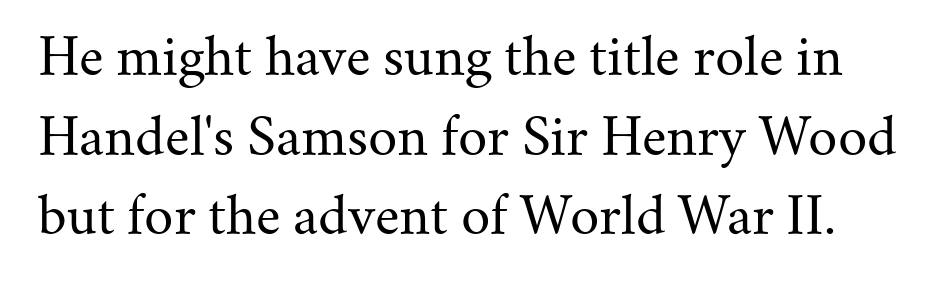
{"serif": "yes", "italic": "no", "bold": "no", "weight": "regular", "width": "normal", "stroke_contrast": "medium", "x_height": "small", "monospaced": "no", "underline": "no", "line_spacing": "normal", "line_spacing_ratio": 1.56, "letter_spacing": "normal", "letter_spacing_em": 0.0, "glyph_px": 51}
